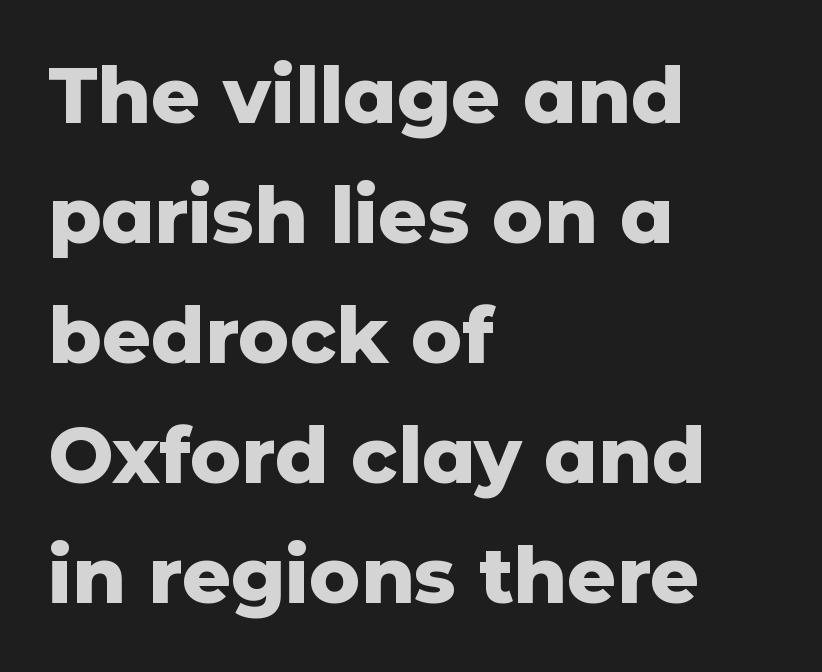
The rows are spaced the way most documents space them. Varying glyph widths throughout — classic text-font behaviour. When letters stand straight like this, we call the style roman or upright. Is this a sans? Yes — the strokes have no serifs. The zone under the glyphs is completely vacant.
